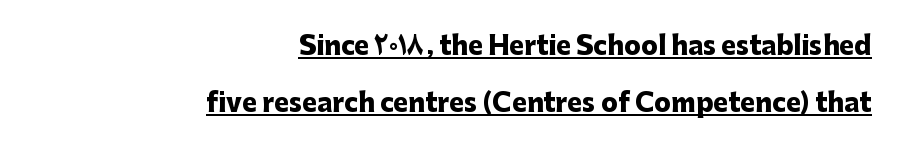
Standard letterfit; no display-style spreading of the glyphs. Airy leading. This is heavy type, rendered in bold. In CSS terms this would be text-align: right. Descenders here cross a horizontal rule under the line.
